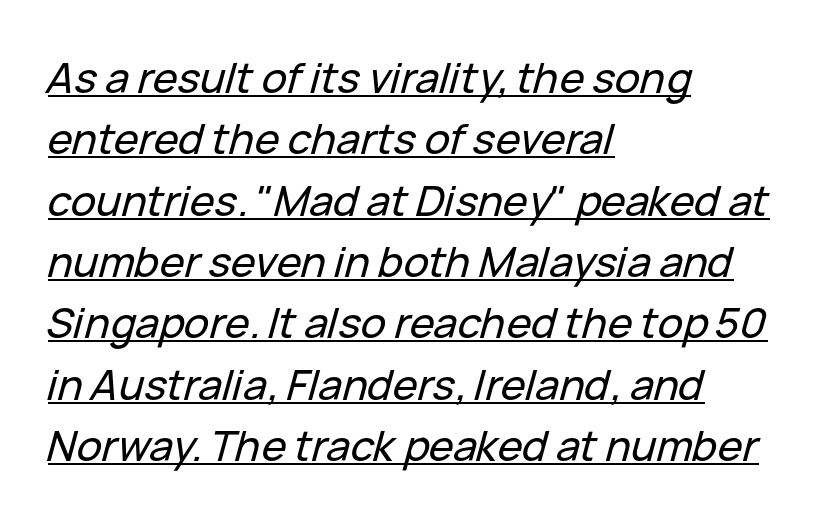
Characters follow at the spacing the type designer built in. Glance below the letters and you will spot a drawn line. Note the varied advance widths — an 'i' is clearly narrower than an 'm'. The passage shown stacks its lines at a standard gap.
